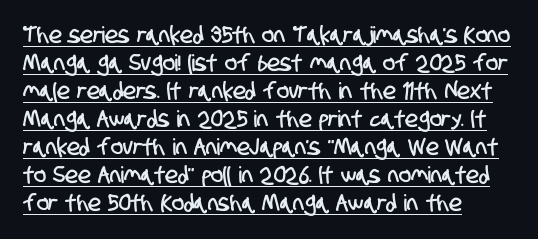
Q: Is the text underlined? A: Yes.
Q: How is the paragraph aligned? A: Left-aligned.
Q: Is the spacing between letters normal or unusually wide? A: Normal.
